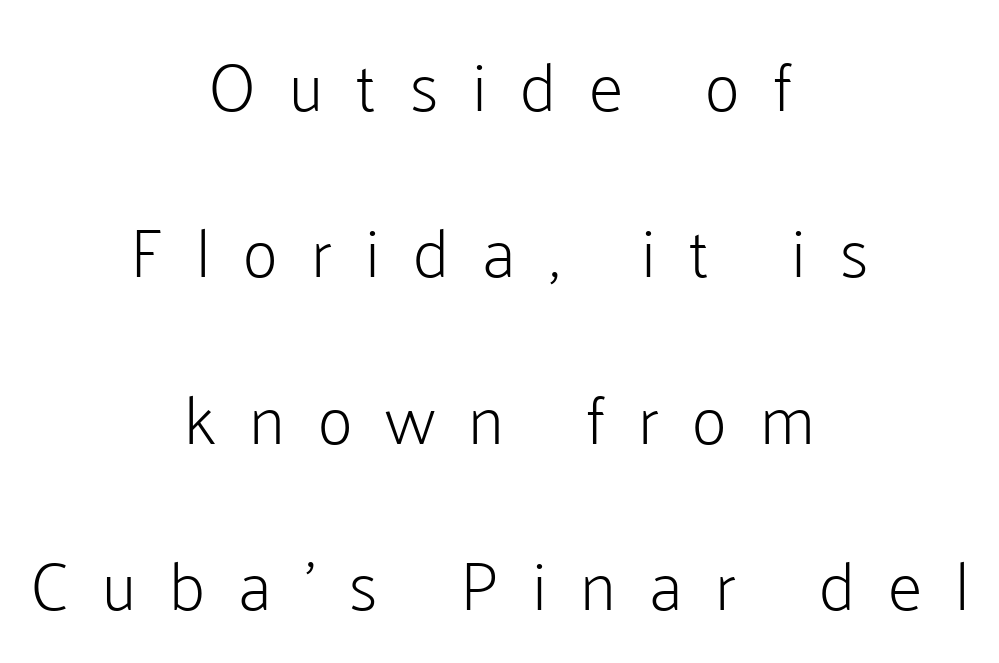
The image shows 69 px light sans-serif type, upright; set centered, loose line spacing (2.41x), unusually wide letter spacing (+0.48 em), not underlined; low stroke contrast and a medium x-height.
